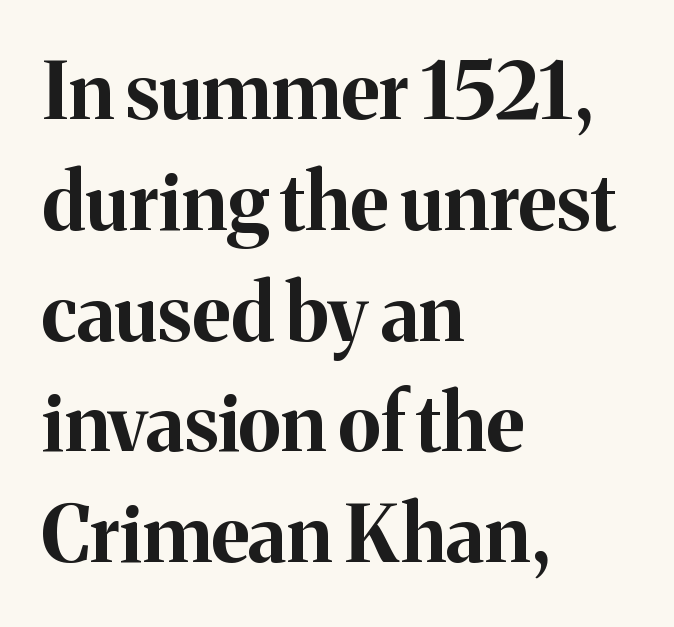
The image shows 78 px bold serif type, upright; set left-aligned, normal line spacing (1.42x), normal letter spacing, not underlined; medium stroke contrast and a medium x-height.
